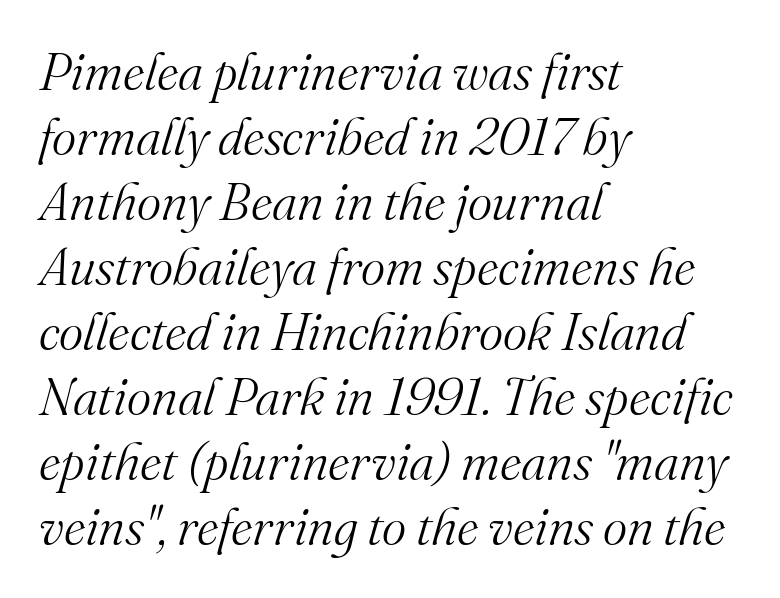
Q: Is the text bold? A: No.
Q: Is the text italic (slanted)? A: Yes, it leans right by about 16 degrees.
Q: Is the typeface a serif or a sans-serif typeface? A: Serif.
Q: Is the text underlined? A: No.
Q: How is the paragraph aligned? A: Left-aligned.
Q: Is the spacing between letters normal or unusually wide? A: Normal.
Q: Is the spacing between lines tight, normal or loose? A: Normal.
Q: Width (condensed, normal, or wide)? A: Normal.
Q: Stroke contrast? A: Medium.
Q: x-height? A: Small.
Q: Monospaced? A: No.
